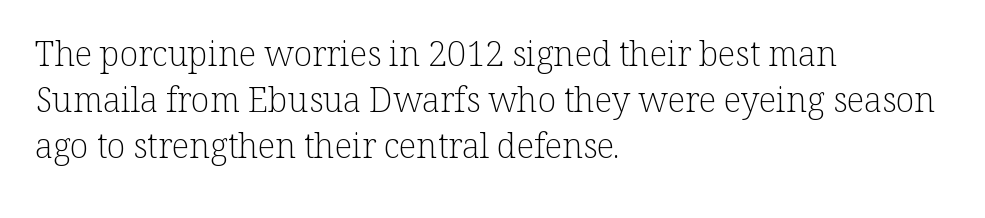
The image shows 34 px light serif type, upright; set left-aligned, normal line spacing (1.35x), normal letter spacing, not underlined; low stroke contrast and a medium x-height.
